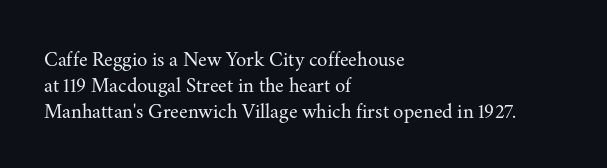
{"italic": "no", "bold": "no", "underline": "no", "align": "left", "line_spacing_ratio": 1.23, "letter_spacing": "normal", "letter_spacing_em": 0.0, "glyph_px": 21}
